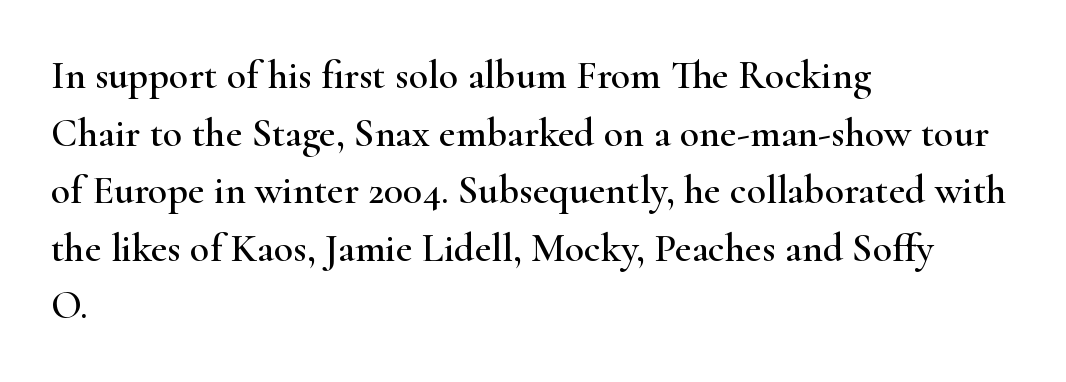
Q: Is the text italic (slanted)? A: No, it is upright.
Q: Is the typeface a serif or a sans-serif typeface? A: Serif.
Q: Is the text underlined? A: No.
Q: How is the paragraph aligned? A: Left-aligned.
Q: Is the spacing between letters normal or unusually wide? A: Normal.
Q: Is the spacing between lines tight, normal or loose? A: Normal.
Q: Width (condensed, normal, or wide)? A: Wide.
Q: Stroke contrast? A: High.
Q: x-height? A: Small.
Q: Monospaced? A: No.
